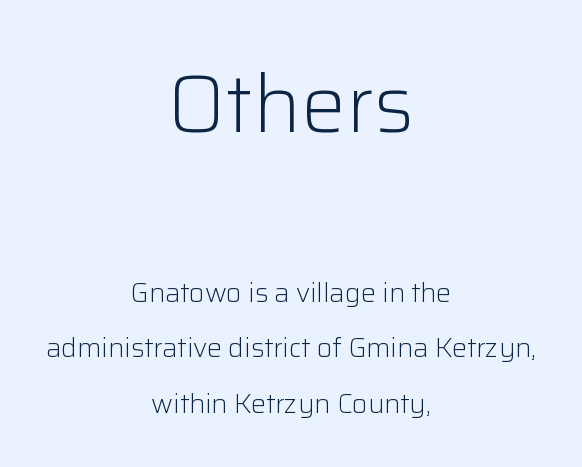
The image shows 80 px light sans-serif type, upright; set centered, loose line spacing (2.07x), normal letter spacing, not underlined; the first (top) block is 2.96x larger; low stroke contrast and a medium x-height.
